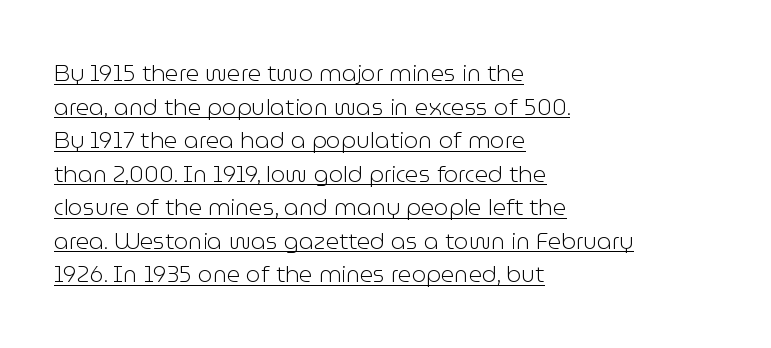
The image shows 23 px text type, upright; set left-aligned, normal line spacing (1.46x), normal letter spacing, underlined.
